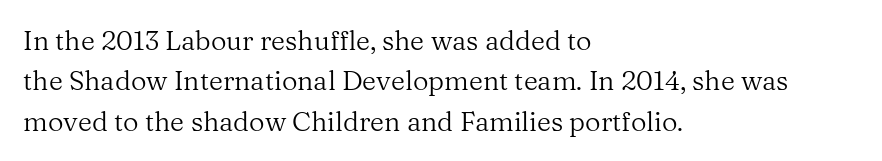
Q: Is the text bold? A: No.
Q: Is the text italic (slanted)? A: No, it is upright.
Q: Is the text underlined? A: No.
Q: How is the paragraph aligned? A: Left-aligned.
Q: Is the spacing between letters normal or unusually wide? A: Normal.
Q: Is the spacing between lines tight, normal or loose? A: Normal.
